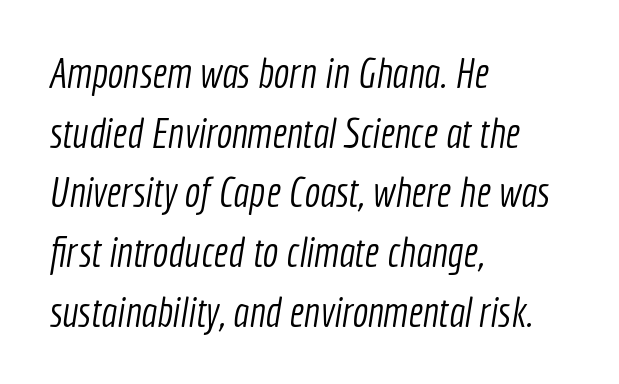
{"serif": "no", "bold": "no", "weight": "light", "width": "condensed", "x_height": "medium", "monospaced": "no", "underline": "no", "align": "left", "line_spacing": "normal", "line_spacing_ratio": 1.42, "letter_spacing": "normal", "letter_spacing_em": 0.0, "glyph_px": 42}
